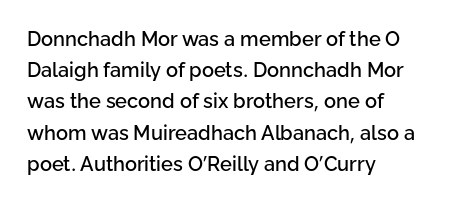
Q: Is the text italic (slanted)? A: No, it is upright.
Q: Is the text underlined? A: No.
Q: How is the paragraph aligned? A: Left-aligned.
Q: Is the spacing between letters normal or unusually wide? A: Normal.
Q: Is the spacing between lines tight, normal or loose? A: Normal.
